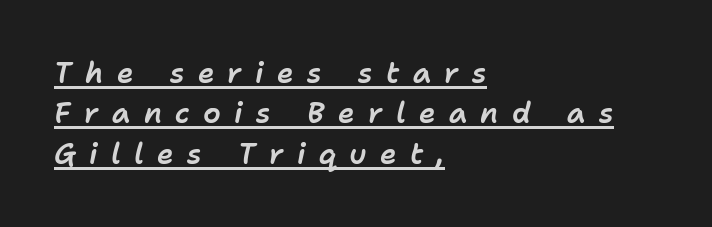
{"italic": "yes", "lean": "right", "slant_degrees": 11, "width": "normal", "stroke_contrast": "low", "x_height": "medium", "monospaced": "no", "underline": "yes", "align": "left", "line_spacing": "normal", "line_spacing_ratio": 1.44, "letter_spacing": "wide", "letter_spacing_em": 0.48, "glyph_px": 28}
